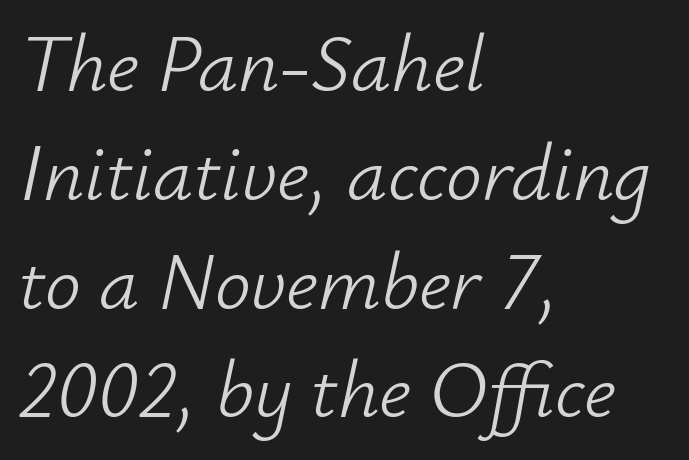
{"italic": "yes", "lean": "right", "slant_degrees": 12, "bold": "no", "weight": "light", "width": "normal", "stroke_contrast": "low", "x_height": "small", "monospaced": "no", "underline": "no", "align": "left", "line_spacing": "normal", "line_spacing_ratio": 1.36, "letter_spacing": "normal", "letter_spacing_em": 0.0, "glyph_px": 80}
